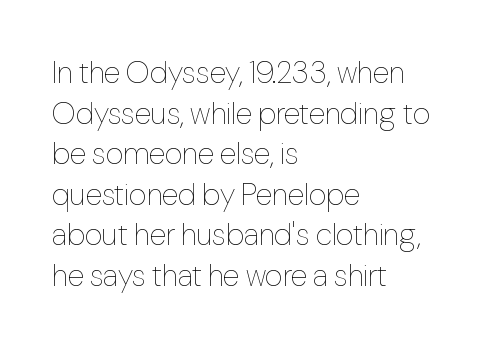
Q: Is the text bold? A: No.
Q: Is the text italic (slanted)? A: No, it is upright.
Q: Is the text underlined? A: No.
Q: How is the paragraph aligned? A: Left-aligned.
Q: Is the spacing between letters normal or unusually wide? A: Normal.
Q: Is the spacing between lines tight, normal or loose? A: Normal.
Q: Width (condensed, normal, or wide)? A: Condensed.
Q: Stroke contrast? A: Low.
Q: x-height? A: Medium.
Q: Monospaced? A: No.
